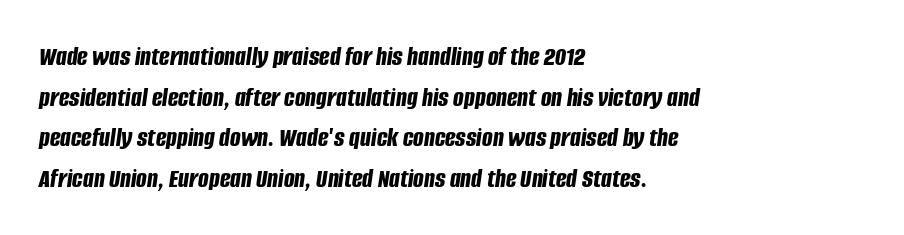
Q: Is the text bold? A: Yes.
Q: Is the text italic (slanted)? A: Yes, it leans right by about 8 degrees.
Q: Is the text underlined? A: No.
Q: How is the paragraph aligned? A: Left-aligned.
Q: Is the spacing between letters normal or unusually wide? A: Normal.
Q: Is the spacing between lines tight, normal or loose? A: Normal.
Q: Width (condensed, normal, or wide)? A: Condensed.
Q: Stroke contrast? A: Low.
Q: x-height? A: Large.
Q: Monospaced? A: No.
